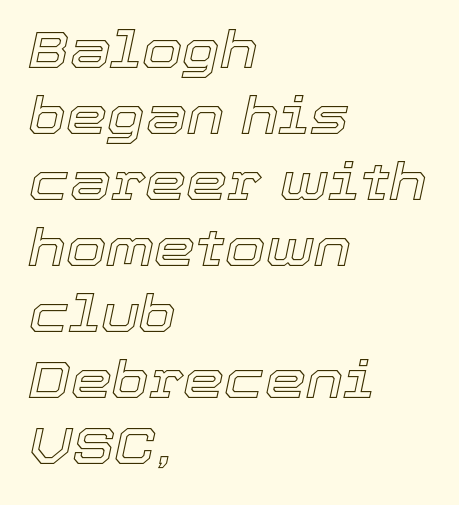
The image shows 52 px text type, italic (leaning right); set left-aligned, normal line spacing (1.27x), normal letter spacing, not underlined; a medium x-height.
